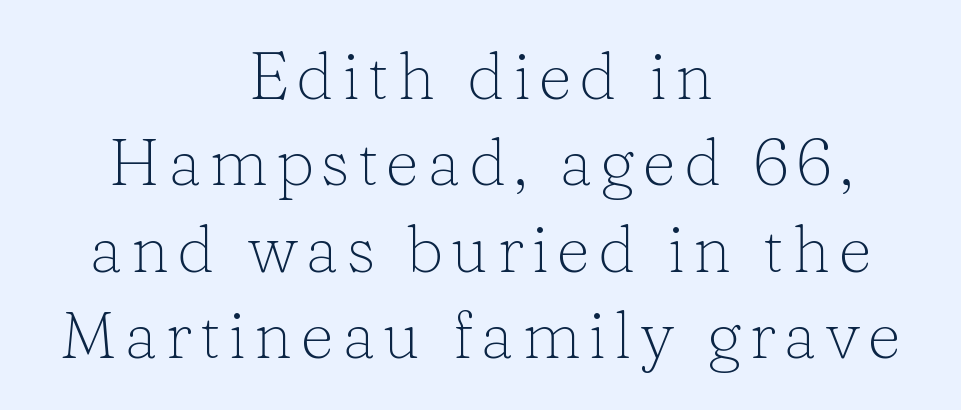
Posture: straight, roman, zero tilt. Honestly, the row spacing looks completely unremarkable. Do the characters align in a grid? No, the font is proportional. In terms of letterform style, serifs are clearly present.
